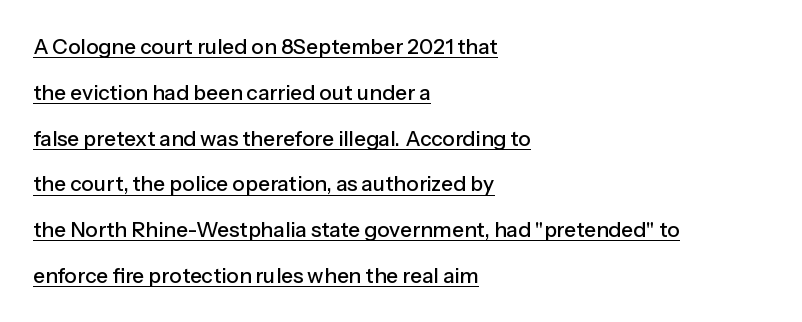
Short note: letters normally spaced. Loosely led — the rows are spread out. This sample is left-justified, so line endings fall wherever the words run out. This sample uses an upright cut, with every glyph sitting square on the baseline.
